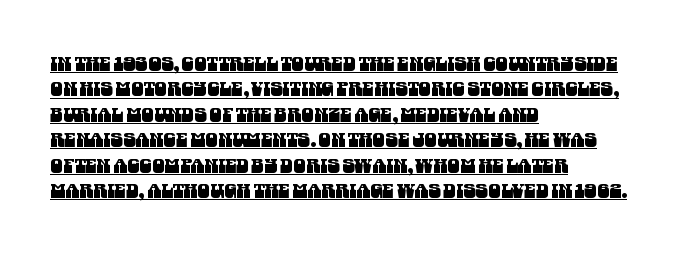
The letterforms sit shoulder to shoulder at normal distance. The leading is moderate, giving the passage an even texture. The ragged edge is on the right, which tells us the setting is flush left. Somebody hit Ctrl+U on this one — the words are underlined.
